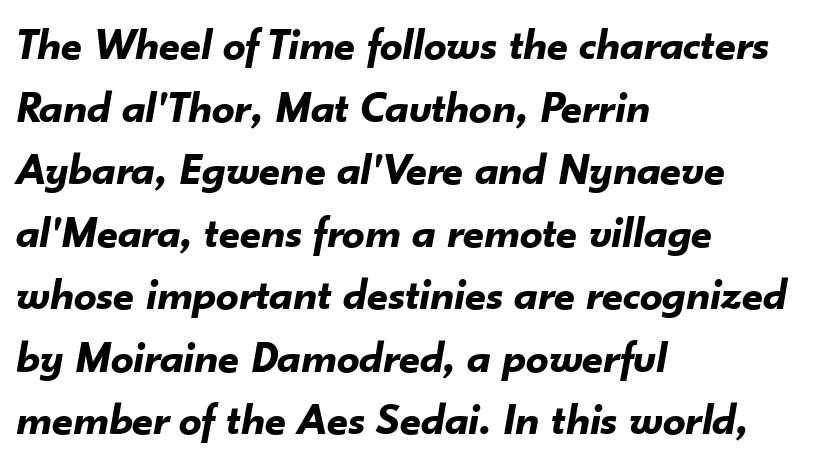
Evenly set lines give the paragraph a standard silhouette. Plain, unruled lines of type. Notice how the passage keeps a crisp vertical edge on the left only. The specimen reads as italic at a glance. The strokes are fattened all the way to bold. Character widths vary here, with narrow letters taking less room than wide ones.
